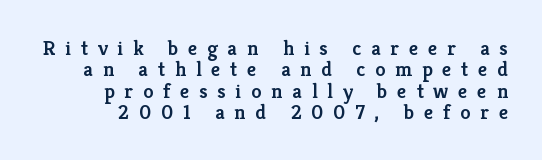
Does extra space separate the letters? Yes, quite a lot of it. Heft: intermediate — a semibold. Quick note: not italic, upright. The baseline area is clear. The space between consecutive lines is stingy.
